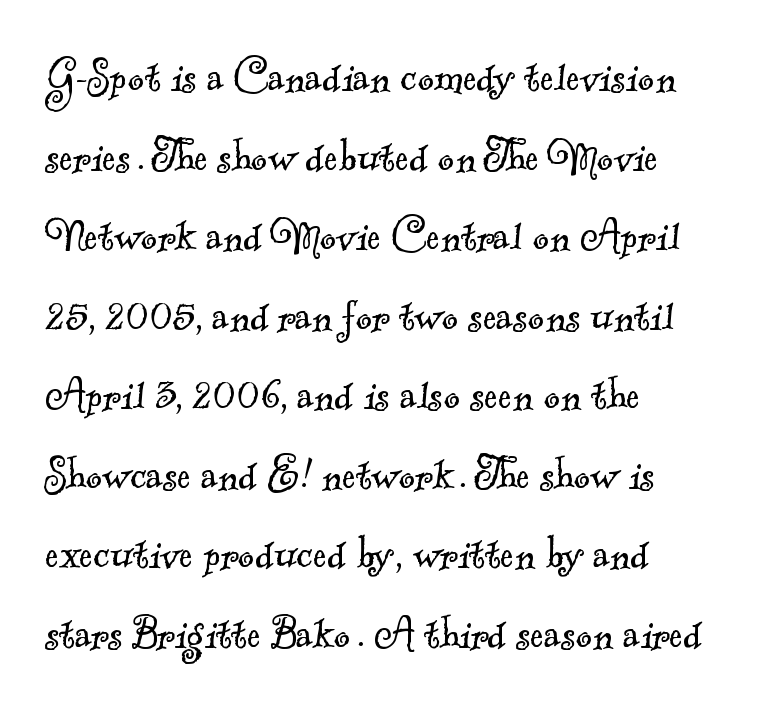
{"serif": "yes", "bold": "no", "weight": "light", "width": "normal", "x_height": "small", "monospaced": "no", "underline": "no", "align": "left", "line_spacing": "normal", "line_spacing_ratio": 1.56, "letter_spacing": "normal", "letter_spacing_em": 0.0, "glyph_px": 51}
